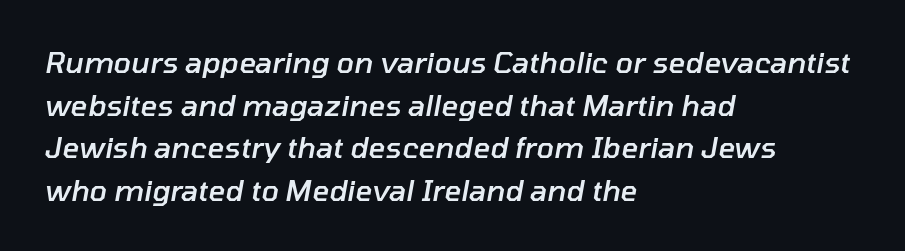
Q: Is the text bold? A: Semi-bold.
Q: Is the text italic (slanted)? A: Yes, it leans right by about 10 degrees.
Q: Is the text underlined? A: No.
Q: How is the paragraph aligned? A: Left-aligned.
Q: Is the spacing between letters normal or unusually wide? A: Normal.
Q: Is the spacing between lines tight, normal or loose? A: Normal.
Q: Width (condensed, normal, or wide)? A: Normal.
Q: Stroke contrast? A: Low.
Q: x-height? A: Medium.
Q: Monospaced? A: No.
